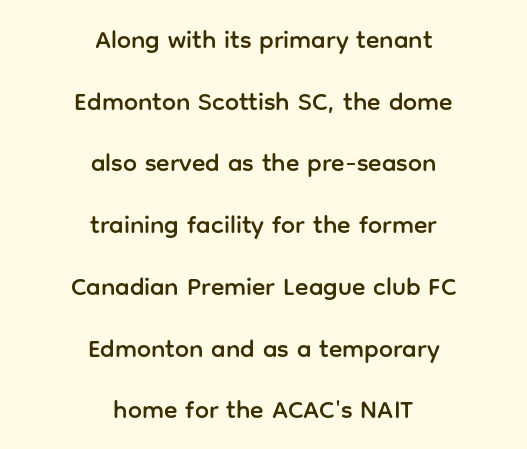
A student would call this center alignment; a typographer would say set centered. Look at the tracking — it's just the regular setting, nothing added. The lettering holds an erect, upright posture throughout. Is there much room between lines? Yes — plenty of vertical air separates them. The string is rendered with underlining switched off.
